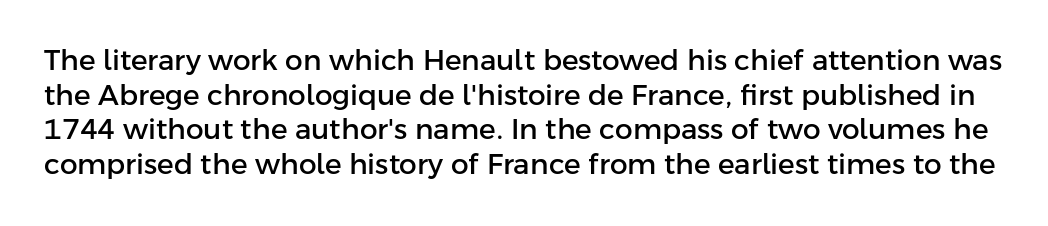
The string is rendered with underlining switched off. This sample uses an upright cut, with every glyph sitting square on the baseline. Each letter's strokes conclude bluntly, with no projecting serifs. This sample has the flowing, uneven cadence of proportional lettering.
